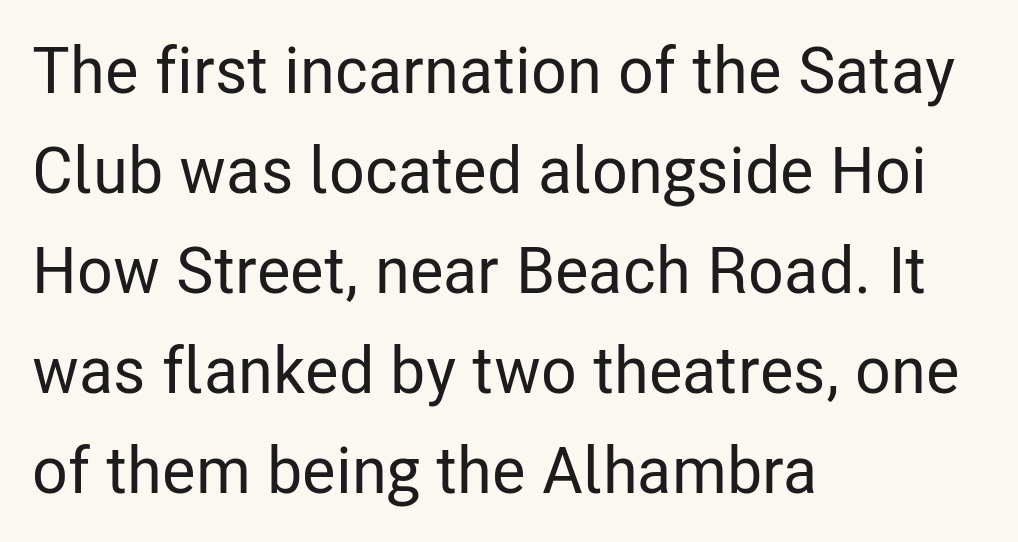
{"serif": "no", "italic": "no", "width": "condensed", "stroke_contrast": "low", "x_height": "medium", "monospaced": "no", "underline": "no", "align": "left", "line_spacing": "normal", "line_spacing_ratio": 1.54, "letter_spacing": "normal", "letter_spacing_em": 0.0, "glyph_px": 65}
